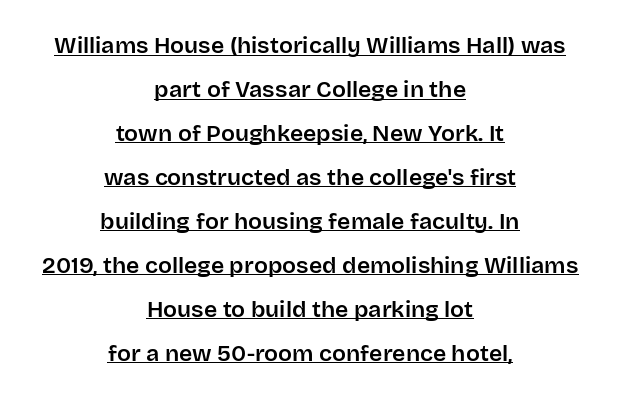
{"italic": "no", "underline": "yes", "align": "center", "line_spacing": "loose", "line_spacing_ratio": 1.91, "letter_spacing": "normal", "letter_spacing_em": 0.0, "glyph_px": 23}
